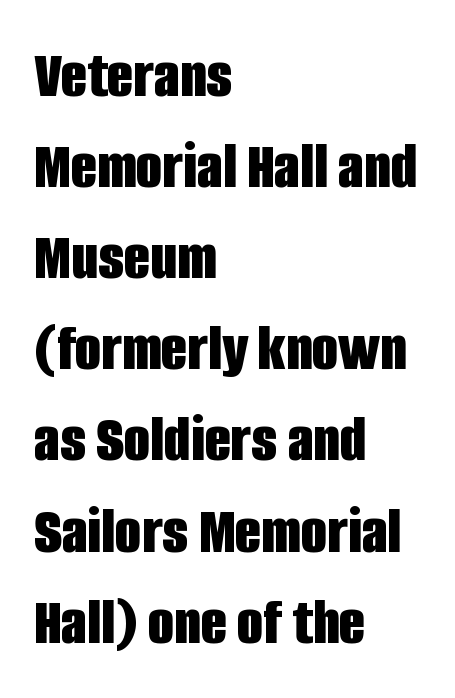
The image shows 68 px bold, condensed sans-serif type, upright; set left-aligned, normal line spacing (1.34x), normal letter spacing, not underlined; low stroke contrast and a large x-height.
